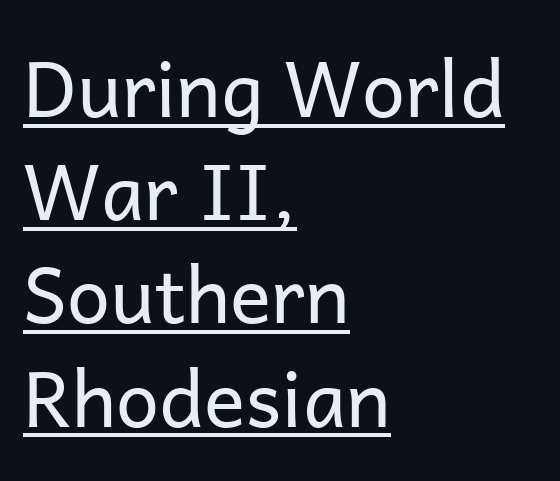
Short note: letters normally spaced. This sample has the flowing, uneven cadence of proportional lettering. Stem width sits at or under what a default text font uses. This is sans-serif lettering, the kind often seen on screens and signage. Students, observe: this is what conventionally led text looks like.
